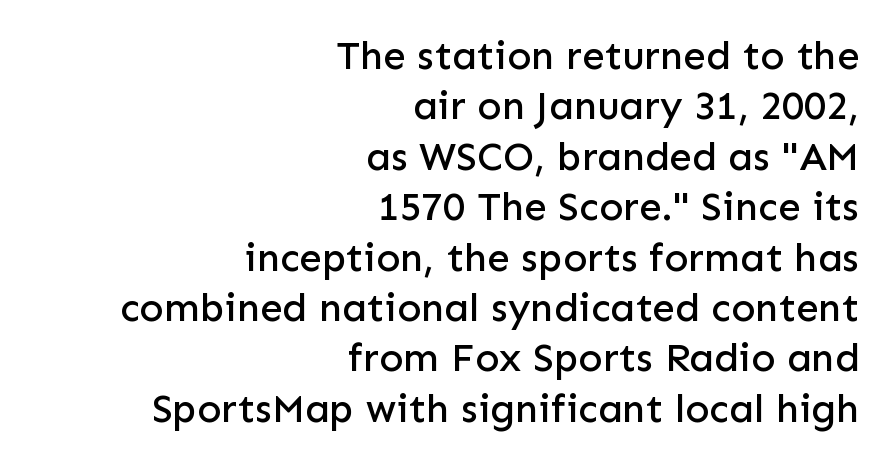
Q: Is the text italic (slanted)? A: No, it is upright.
Q: Is the typeface a serif or a sans-serif typeface? A: Sans-serif.
Q: Is the text underlined? A: No.
Q: How is the paragraph aligned? A: Right-aligned.
Q: Is the spacing between letters normal or unusually wide? A: Normal.
Q: Is the spacing between lines tight, normal or loose? A: Normal.
Q: Width (condensed, normal, or wide)? A: Normal.
Q: Stroke contrast? A: Low.
Q: x-height? A: Medium.
Q: Monospaced? A: No.
